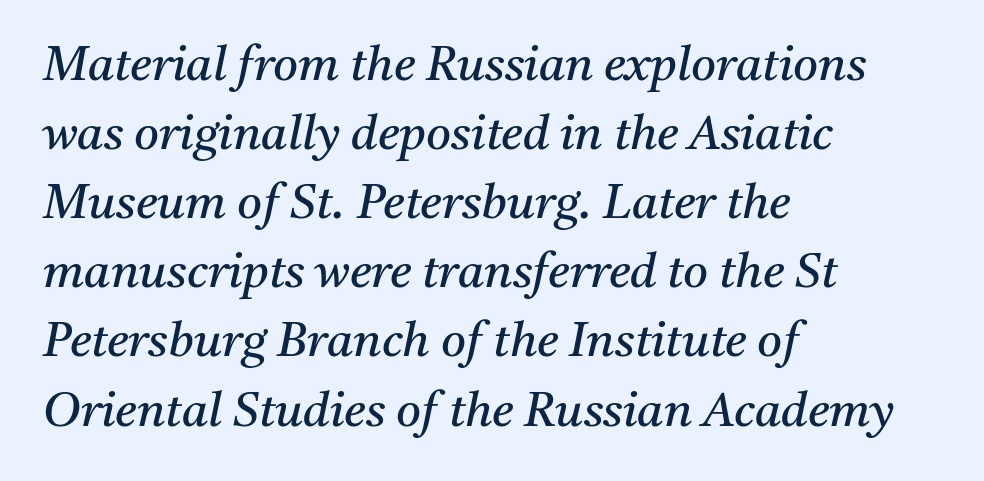
{"serif": "yes", "italic": "yes", "lean": "right", "slant_degrees": 11, "bold": "no", "weight": "regular", "width": "normal", "stroke_contrast": "medium", "x_height": "medium", "monospaced": "no", "underline": "no", "align": "left", "line_spacing": "normal", "line_spacing_ratio": 1.44, "letter_spacing": "normal", "letter_spacing_em": 0.0, "glyph_px": 48}
